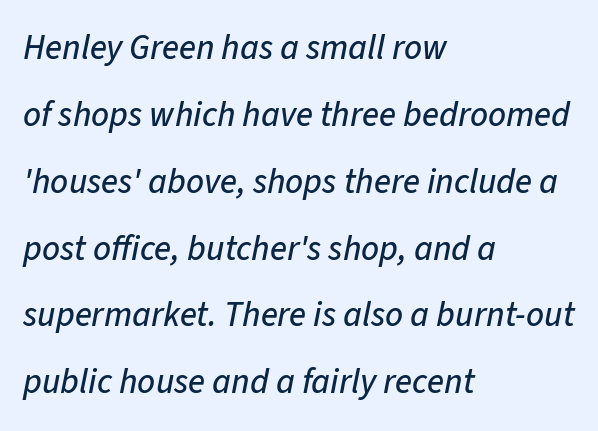
The image shows 35 px text type, italic (leaning right); set left-aligned, loose line spacing (1.91x), normal letter spacing, not underlined; low stroke contrast and a medium x-height.
